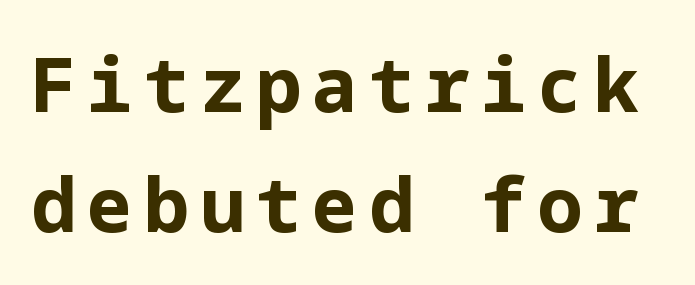
Q: Is the text bold? A: Yes.
Q: Is the text italic (slanted)? A: No, it is upright.
Q: Is the typeface a serif or a sans-serif typeface? A: Sans-serif.
Q: Is the text underlined? A: No.
Q: Is the spacing between lines tight, normal or loose? A: Normal.
Q: Width (condensed, normal, or wide)? A: Normal.
Q: Stroke contrast? A: Low.
Q: x-height? A: Medium.
